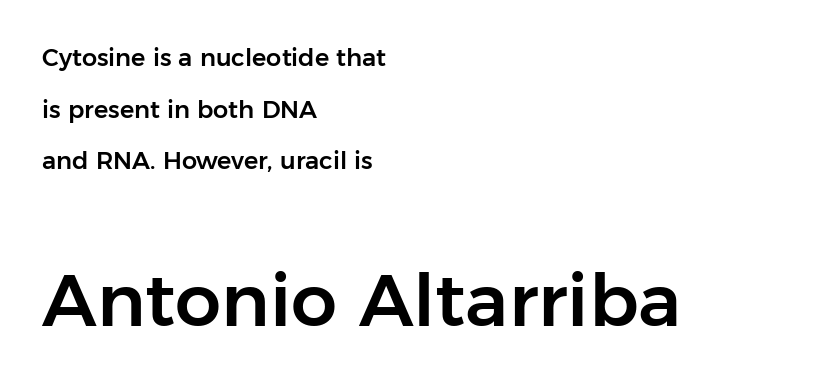
The image shows 73 px sans-serif type, upright; set left-aligned, loose line spacing (2.15x), normal letter spacing, not underlined; the second (bottom) block is 3.04x larger; low stroke contrast and a medium x-height.
